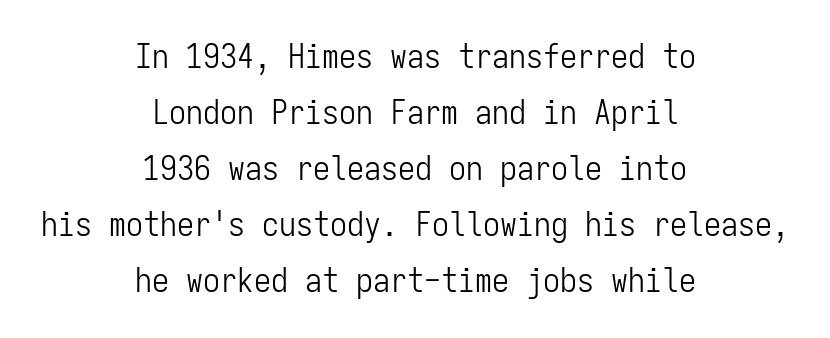
{"serif": "no", "italic": "no", "bold": "no", "weight": "light", "width": "condensed", "stroke_contrast": "low", "x_height": "medium", "monospaced": "yes", "underline": "no", "align": "center", "line_spacing": "normal", "line_spacing_ratio": 1.65, "letter_spacing": "normal", "letter_spacing_em": 0.0, "glyph_px": 34}
